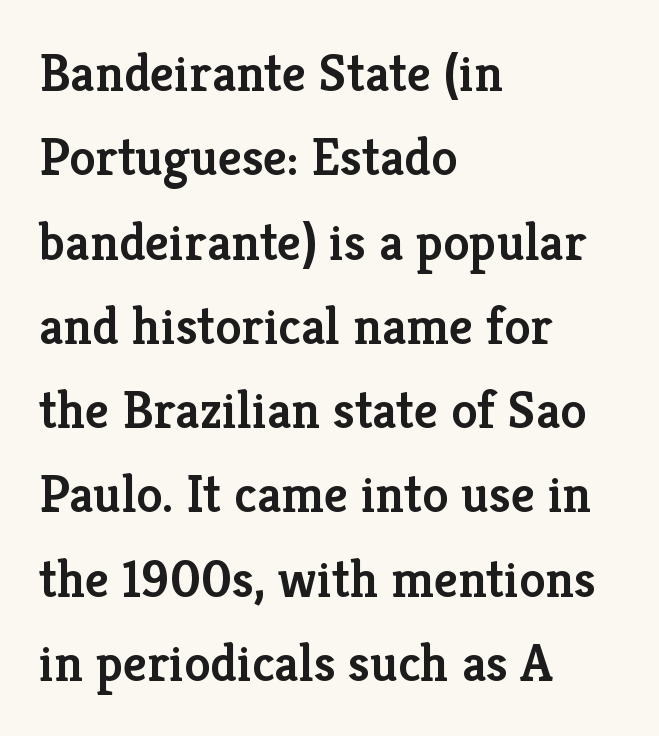
Do the characters align in a grid? No, the font is proportional. Regarding serifs, this sample has them. Nope, not italic — everything's standing straight. The text block is weighted toward the left margin, trailing off unevenly rightward. Notice how descenders clear the ascenders below comfortably — that's standard leading. In terms of weight, the rendering is demibold, just under bold.
